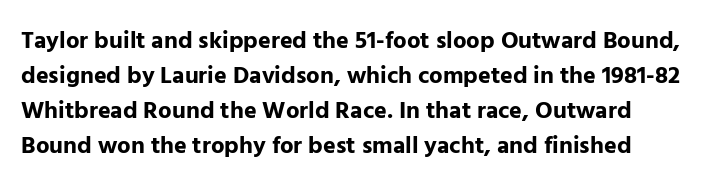
{"italic": "no", "bold": "yes", "underline": "no", "line_spacing": "normal", "line_spacing_ratio": 1.46, "letter_spacing": "normal", "letter_spacing_em": 0.0, "glyph_px": 24}
